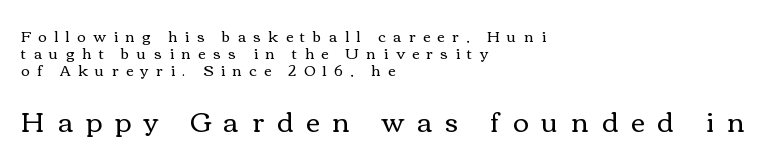
{"italic": "no", "bold": "no", "underline": "no", "align": "left", "line_spacing": "tight", "line_spacing_ratio": 1.15, "letter_spacing": "wide", "letter_spacing_em": 0.49, "larger_block": "second", "size_ratio": 1.8, "glyph_px": 27}
